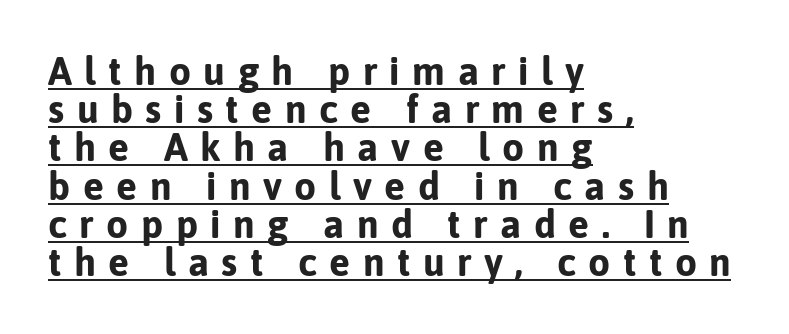
The image shows 39 px bold sans-serif type, upright; set left-aligned, tight line spacing (0.98x), unusually wide letter spacing (+0.32 em), underlined; low stroke contrast and a medium x-height.
